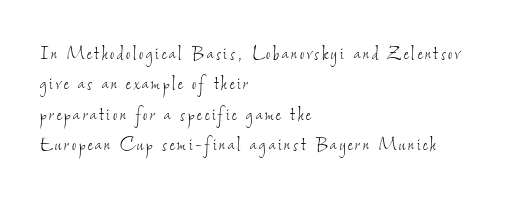
The image shows 23 px text type; set left-aligned, normal line spacing (1.32x), not underlined.
